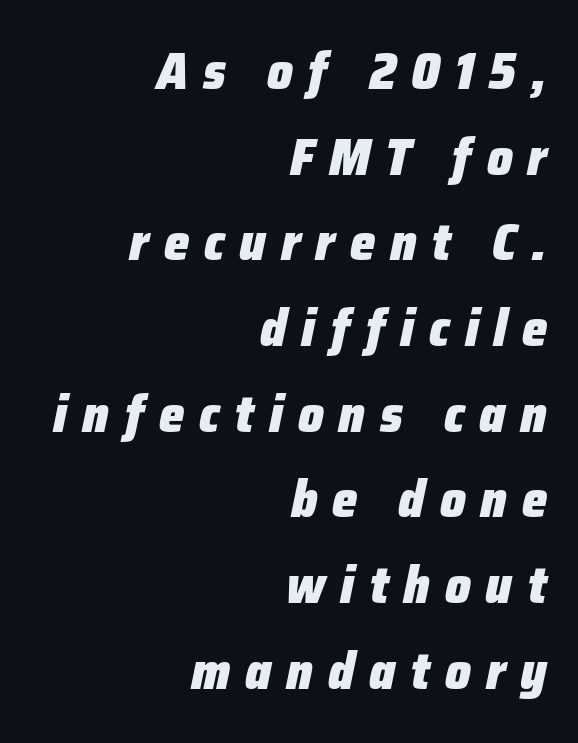
{"italic": "yes", "lean": "right", "slant_degrees": 12, "bold": "yes", "weight": "heavy", "width": "normal", "stroke_contrast": "low", "x_height": "medium", "monospaced": "no", "underline": "no", "align": "right", "line_spacing": "normal", "line_spacing_ratio": 1.68, "letter_spacing": "wide", "letter_spacing_em": 0.29, "glyph_px": 51}
